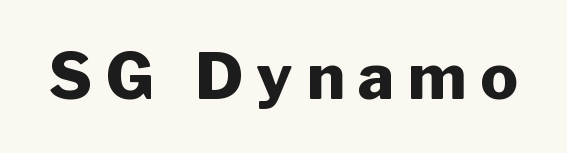
{"serif": "no", "italic": "no", "bold": "yes", "weight": "heavy", "width": "normal", "stroke_contrast": "low", "x_height": "medium", "monospaced": "no", "underline": "no", "letter_spacing": "wide", "letter_spacing_em": 0.22, "glyph_px": 63}
